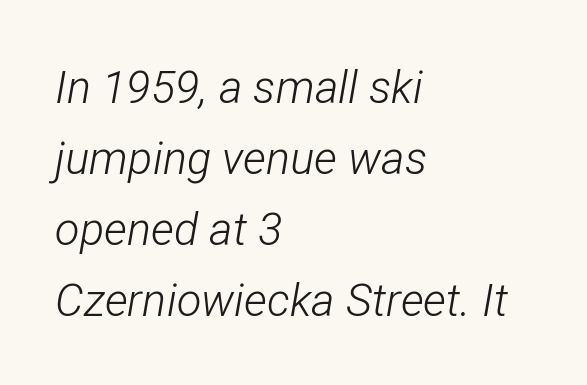
Each line starts at the same left margin while the right side varies. Inter-character spacing is left at the font's built-in metrics. When letters slant like this, we call the style italic. The line-height multiplier appears to be the usual default.
